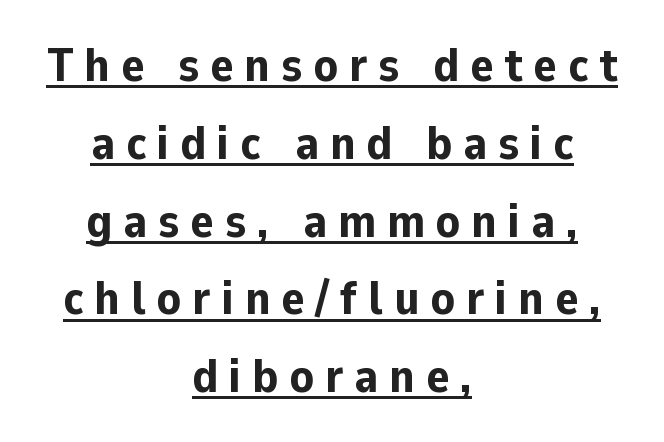
{"serif": "no", "italic": "no", "bold": "yes", "weight": "bold", "width": "normal", "stroke_contrast": "low", "x_height": "medium", "monospaced": "no", "underline": "yes", "align": "center", "line_spacing": "normal", "line_spacing_ratio": 1.62, "letter_spacing": "wide", "letter_spacing_em": 0.23, "glyph_px": 48}
